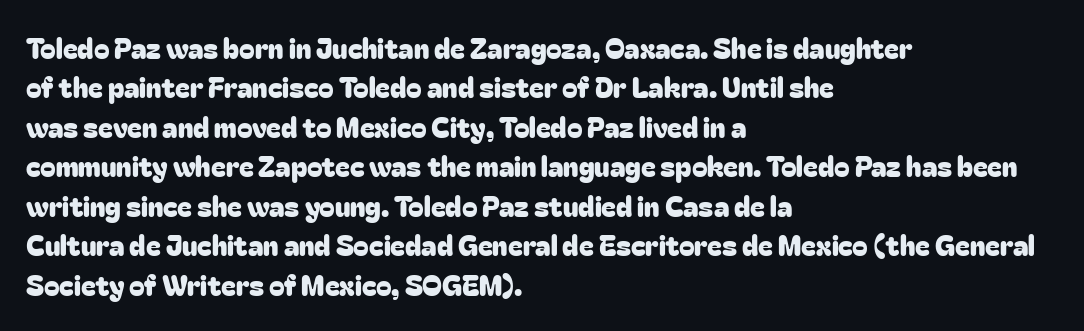
The image shows 28 px sans-serif type, upright; set left-aligned, normal line spacing (1.41x), normal letter spacing, not underlined; low stroke contrast and a medium x-height.
